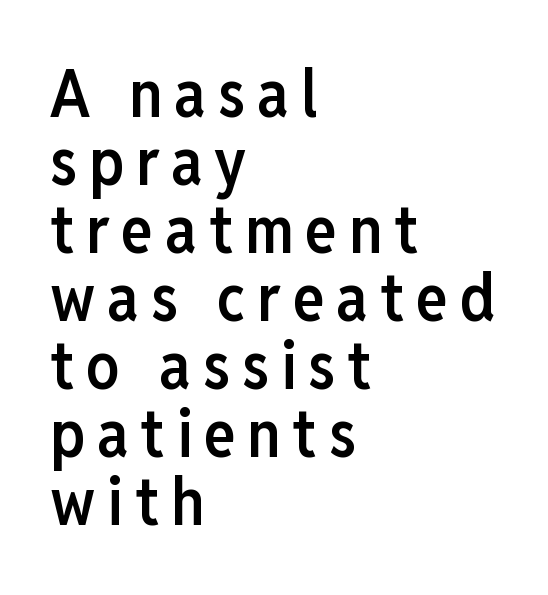
The line-height multiplier appears low, near solid setting. The type sits square on the baseline with zero lean. The font family rendered here belongs to the sans-serif group. The specimen omits any rule beneath the text block's lines. Each glyph is drawn with semibold strokes, heavier than normal yet not fully bold.
